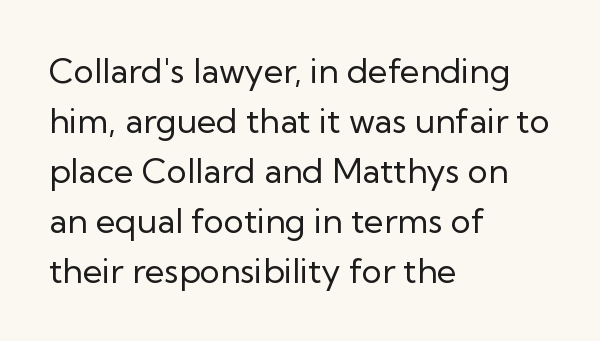
Q: Is the text bold? A: No.
Q: Is the text italic (slanted)? A: No, it is upright.
Q: Is the typeface a serif or a sans-serif typeface? A: Sans-serif.
Q: Is the text underlined? A: No.
Q: How is the paragraph aligned? A: Left-aligned.
Q: Is the spacing between letters normal or unusually wide? A: Normal.
Q: Is the spacing between lines tight, normal or loose? A: Normal.
Q: Width (condensed, normal, or wide)? A: Normal.
Q: Stroke contrast? A: Low.
Q: x-height? A: Medium.
Q: Monospaced? A: No.
